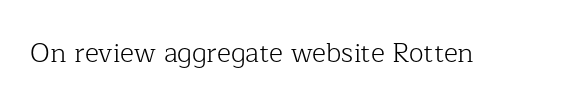
Q: Is the text bold? A: No.
Q: Is the text italic (slanted)? A: No, it is upright.
Q: Is the text underlined? A: No.
Q: Is the spacing between letters normal or unusually wide? A: Normal.
